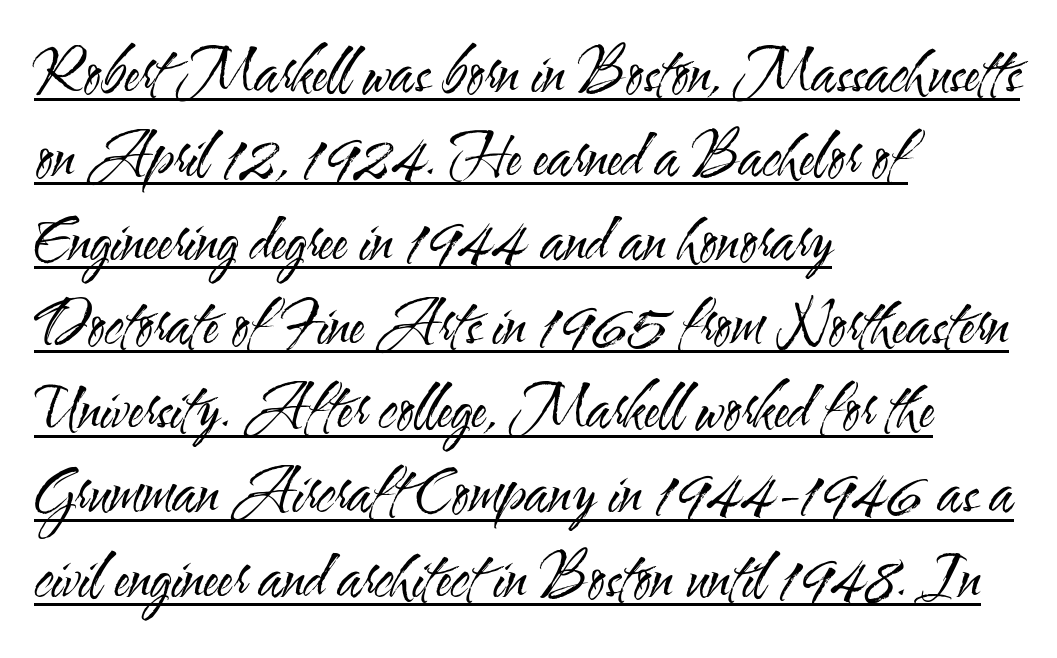
Spacing verdict: proportional, widths tailored to each character. The typeface chosen for these lines omits serifs. The horizontal fit of the characters is conventional and even. Does a line run under the words? Yes, clearly.
